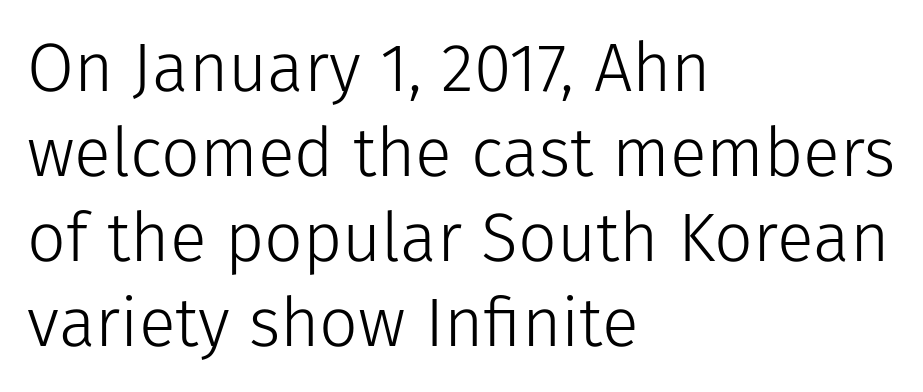
{"serif": "no", "italic": "no", "bold": "no", "weight": "light", "width": "normal", "stroke_contrast": "low", "x_height": "medium", "monospaced": "no", "underline": "no", "align": "left", "line_spacing": "normal", "line_spacing_ratio": 1.25, "letter_spacing": "normal", "letter_spacing_em": 0.0, "glyph_px": 68}
